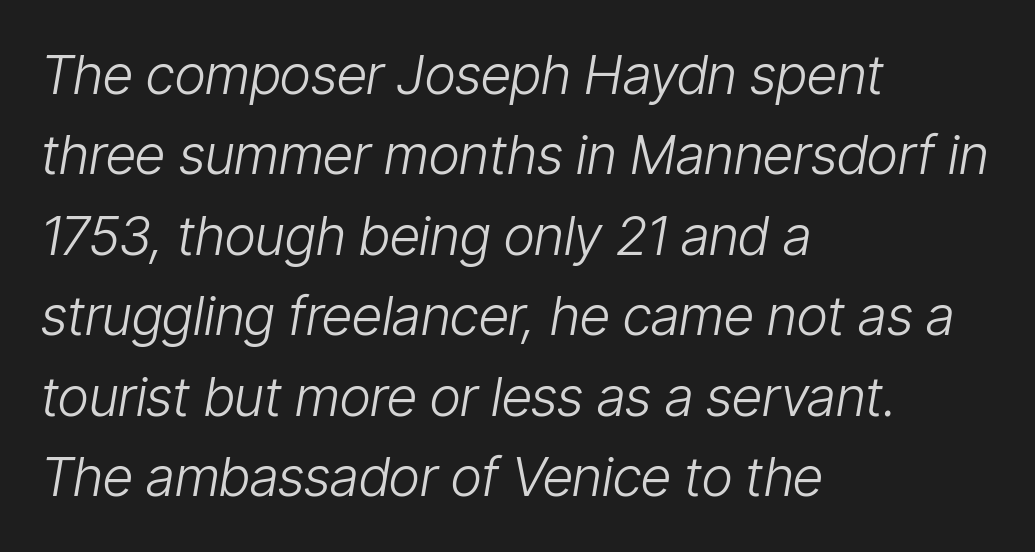
Q: Is the text bold? A: No.
Q: Is the text italic (slanted)? A: Yes, it leans right by about 9 degrees.
Q: Is the text underlined? A: No.
Q: How is the paragraph aligned? A: Left-aligned.
Q: Is the spacing between letters normal or unusually wide? A: Normal.
Q: Is the spacing between lines tight, normal or loose? A: Normal.
Q: Width (condensed, normal, or wide)? A: Condensed.
Q: Stroke contrast? A: Low.
Q: x-height? A: Medium.
Q: Monospaced? A: No.
